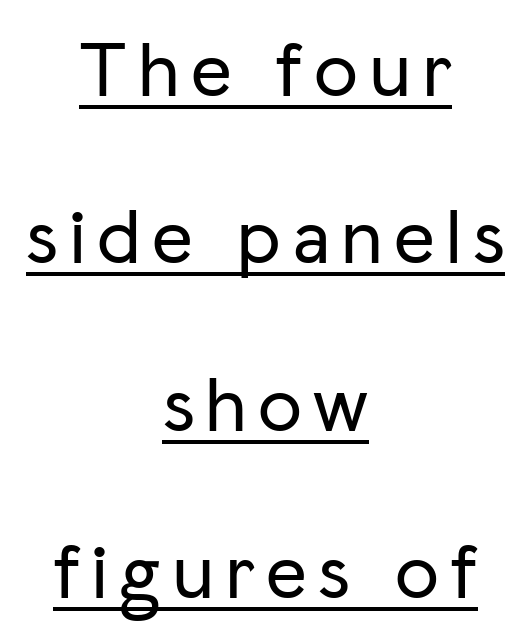
{"serif": "no", "italic": "no", "width": "normal", "stroke_contrast": "low", "x_height": "medium", "monospaced": "no", "underline": "yes", "align": "center", "line_spacing": "loose", "line_spacing_ratio": 2.12, "glyph_px": 79}
